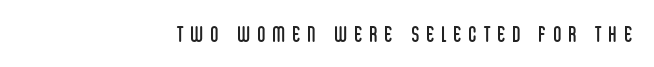
Is the type heavy? It reads as light-to-regular instead. Layout note: lines flush right. The type is letterspaced generously, with wide tracking. Each row of text sits above clean, open space. Posture: straight, roman, zero tilt.
